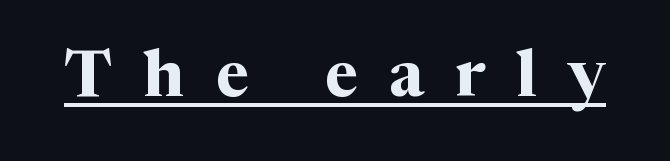
The face used here appears with an underline applied. Letter spacing: wide. Set as a true bold cut, around the 700 mark. A typesetter would call this proportional, since set widths differ per character. Is this a sans? No — the strokes have serifs. Notice how the stems are strictly vertical — no italics here.
